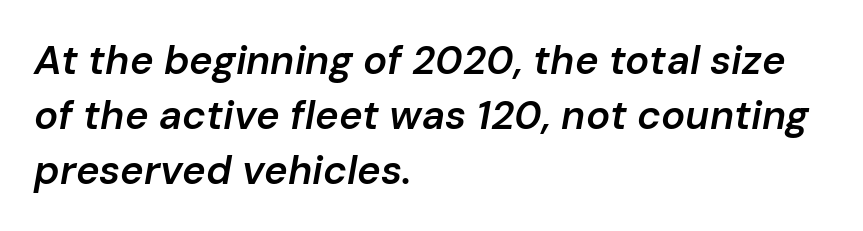
Q: Is the text bold? A: Semi-bold.
Q: Is the text italic (slanted)? A: Yes, it leans right by about 10 degrees.
Q: Is the text underlined? A: No.
Q: How is the paragraph aligned? A: Left-aligned.
Q: Is the spacing between letters normal or unusually wide? A: Normal.
Q: Is the spacing between lines tight, normal or loose? A: Normal.
Q: Width (condensed, normal, or wide)? A: Normal.
Q: Stroke contrast? A: Low.
Q: x-height? A: Medium.
Q: Monospaced? A: No.
